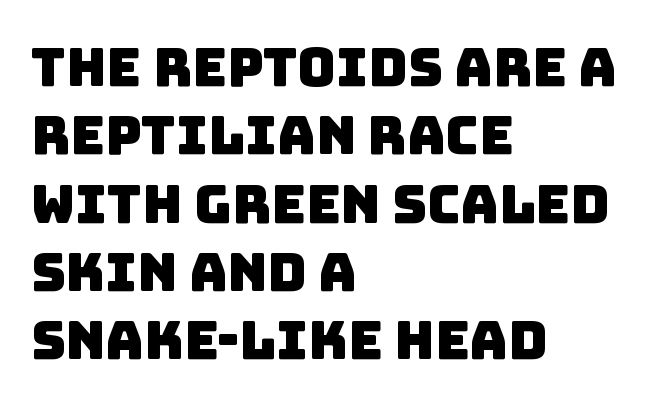
Q: Is the typeface a serif or a sans-serif typeface? A: Sans-serif.
Q: Is the text underlined? A: No.
Q: How is the paragraph aligned? A: Left-aligned.
Q: Is the spacing between letters normal or unusually wide? A: Normal.
Q: Is the spacing between lines tight, normal or loose? A: Normal.
Q: Width (condensed, normal, or wide)? A: Normal.
Q: Stroke contrast? A: Low.
Q: x-height? A: Large.
Q: Monospaced? A: No.
